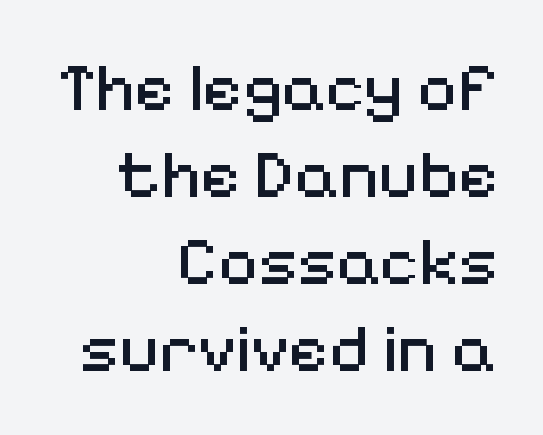
Q: Is the text bold? A: No.
Q: Is the text italic (slanted)? A: No, it is upright.
Q: Is the typeface a serif or a sans-serif typeface? A: Sans-serif.
Q: Is the text underlined? A: No.
Q: How is the paragraph aligned? A: Right-aligned.
Q: Is the spacing between letters normal or unusually wide? A: Normal.
Q: Is the spacing between lines tight, normal or loose? A: Normal.
Q: Width (condensed, normal, or wide)? A: Normal.
Q: Stroke contrast? A: Medium.
Q: x-height? A: Medium.
Q: Monospaced? A: No.
